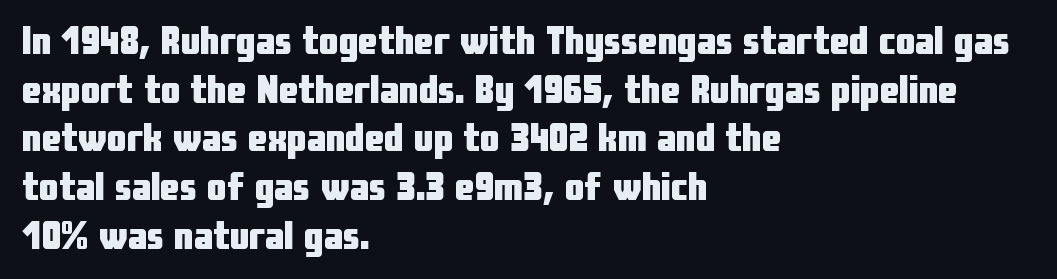
Note: no serifs on the glyphs. You could not count columns in this text — the font is proportionally spaced. Strong, thick strokes mark this as bold type. Does the lettering tilt? It doesn't — this is upright.
